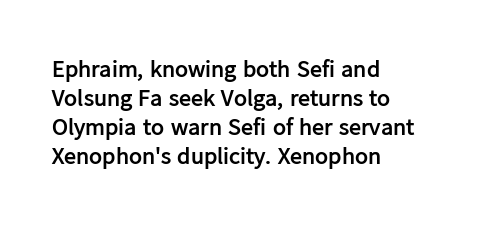
Bold? Absolutely — the strokes are thick and heavy. These lines are set flush left with a ragged right edge. Each row of text sits above clean, open space. There is no visible air inserted between adjacent glyphs. The type sits square on the baseline with zero lean.
